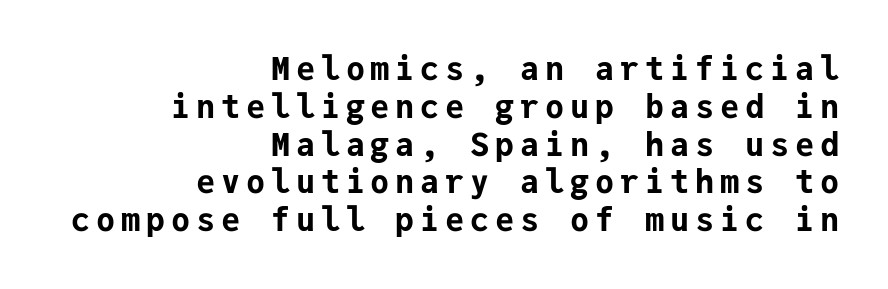
This is roman type, the default non-slanted kind. Plenty of ink on the page — the face is bold. Just letters on the line, the space beneath them empty. Alignment: flush right. Do the characters align in a grid? Yes, the font is monospaced. Observe the absence of serifs on each vertical stroke in this sample.
